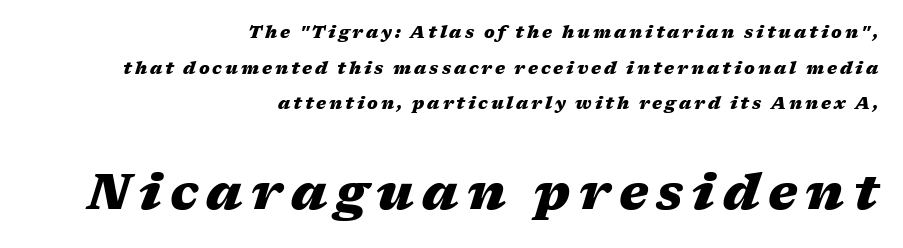
{"italic": "yes", "lean": "right", "slant_degrees": 17, "bold": "yes", "weight": "heavy", "width": "wide", "stroke_contrast": "medium", "x_height": "medium", "monospaced": "no", "underline": "no", "align": "right", "line_spacing": "loose", "line_spacing_ratio": 2.09, "larger_block": "second", "size_ratio": 2.94, "glyph_px": 50}
